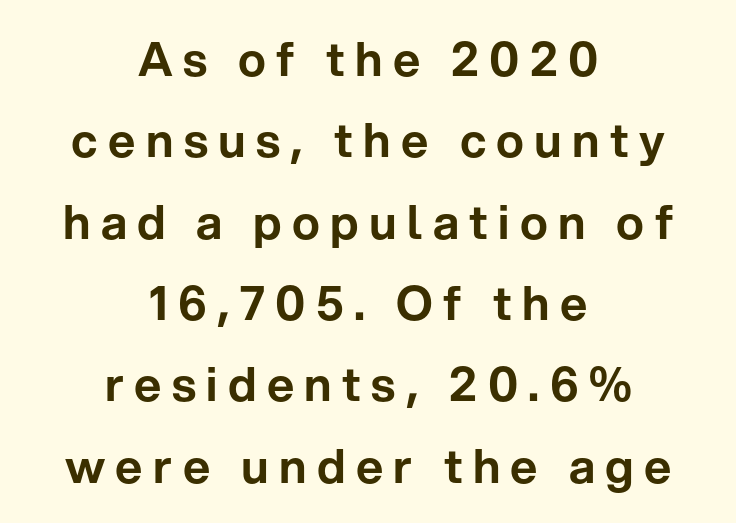
Q: Is the text italic (slanted)? A: No, it is upright.
Q: Is the typeface a serif or a sans-serif typeface? A: Sans-serif.
Q: Is the text underlined? A: No.
Q: How is the paragraph aligned? A: Centered.
Q: Is the spacing between letters normal or unusually wide? A: Unusually wide.
Q: Width (condensed, normal, or wide)? A: Normal.
Q: Stroke contrast? A: Low.
Q: x-height? A: Medium.
Q: Monospaced? A: No.
